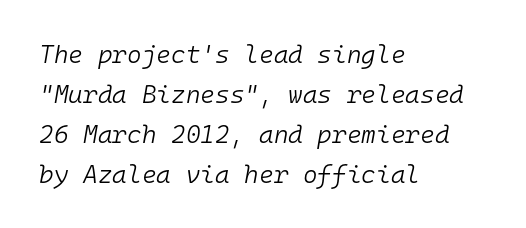
{"italic": "yes", "lean": "right", "slant_degrees": 10, "bold": "no", "underline": "no", "align": "left", "line_spacing": "normal", "line_spacing_ratio": 1.6, "letter_spacing": "normal", "letter_spacing_em": 0.0, "glyph_px": 25}
